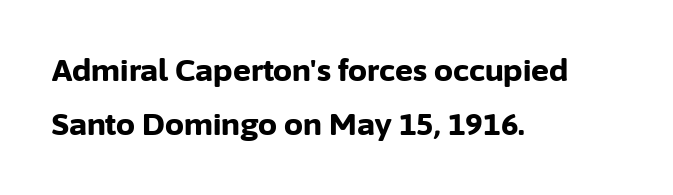
Serifs: no, the terminals of the letterforms are clean. The letters stand straight up with perfectly vertical stems. The setting favours the left margin, as ordinary paragraphs usually do. Check under the words: just untouched page. Is the letter spacing exaggerated? No — it looks like the ordinary default. Varying glyph widths throughout — classic text-font behaviour.
